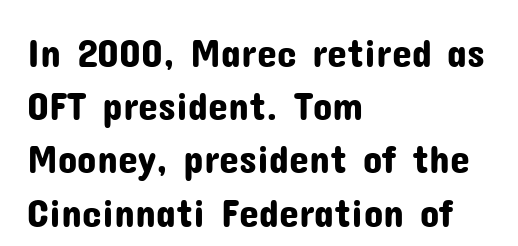
Words appear dense and cohesive because spacing is normal. Beneath every word, the page is bare. This is the regular roman posture of the typeface. A student would call this left alignment; a typographer would say flush left, rag right. Note: no serifs on the glyphs. Varying glyph widths throughout — classic text-font behaviour.
